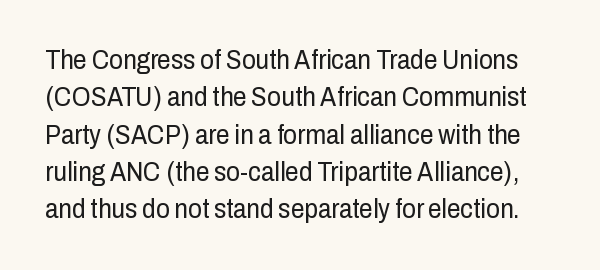
You can tell it's not italic because the verticals are truly vertical. The vertical gap from one line to the next is medium. Check the space under the baseline: it is left empty. Bold? No — there's no thickening of the strokes.
